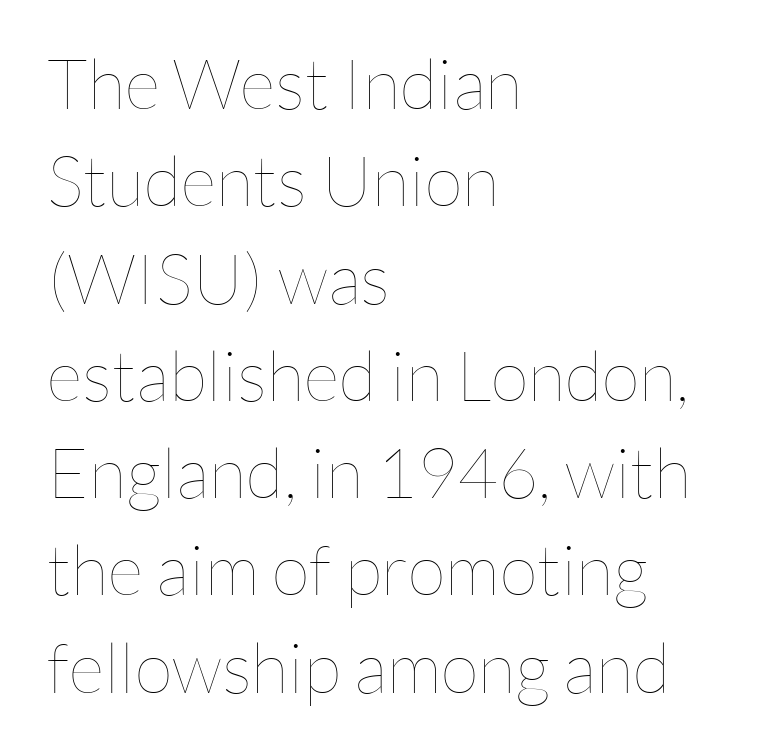
Is the stroke heavy? The answer is a plain regular-or-lighter. Vertical strokes here are truly vertical. These lines are rendered in a variable-pitch font. Compared with typical body copy, the letter spacing here is the same. The leading is moderate, giving the passage an even texture.
